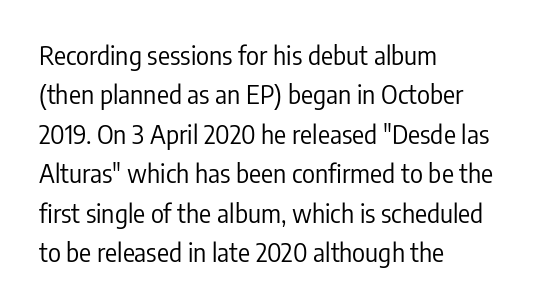
{"italic": "no", "bold": "no", "underline": "no", "align": "left", "line_spacing": "normal", "line_spacing_ratio": 1.58, "letter_spacing": "normal", "letter_spacing_em": 0.0, "glyph_px": 25}
